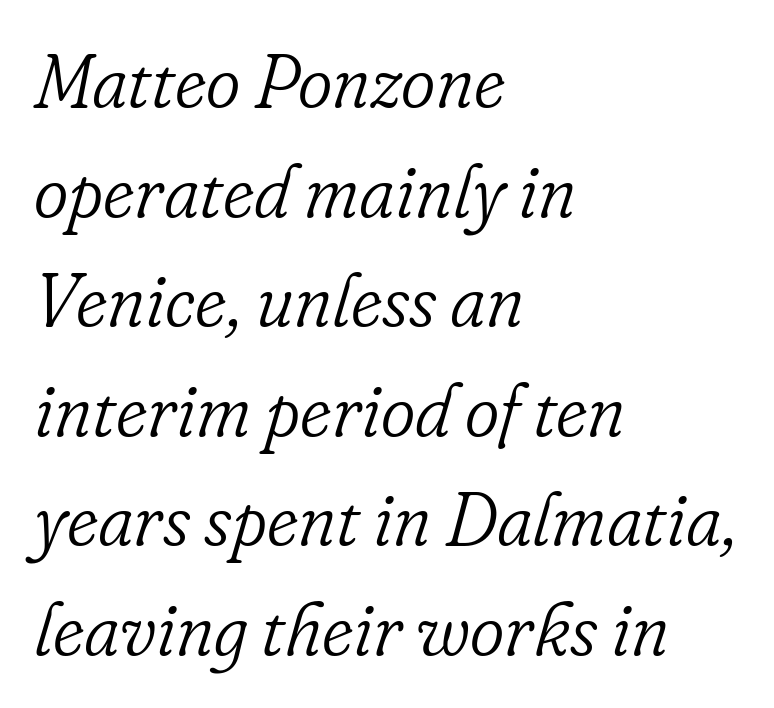
{"serif": "yes", "italic": "yes", "lean": "right", "slant_degrees": 16, "bold": "no", "weight": "light", "width": "normal", "stroke_contrast": "low", "x_height": "small", "monospaced": "no", "underline": "no", "align": "left", "line_spacing": "normal", "line_spacing_ratio": 1.48, "letter_spacing": "normal", "letter_spacing_em": 0.0, "glyph_px": 74}
